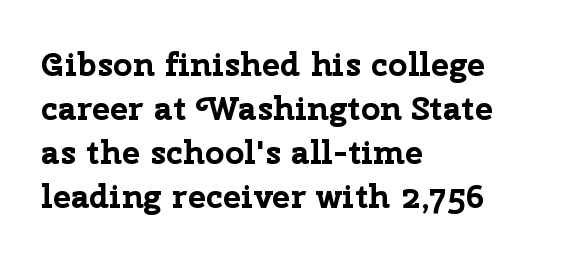
Q: Is the text bold? A: Yes.
Q: Is the text italic (slanted)? A: No, it is upright.
Q: Is the typeface a serif or a sans-serif typeface? A: Sans-serif.
Q: Is the text underlined? A: No.
Q: How is the paragraph aligned? A: Left-aligned.
Q: Is the spacing between letters normal or unusually wide? A: Normal.
Q: Is the spacing between lines tight, normal or loose? A: Normal.
Q: Width (condensed, normal, or wide)? A: Normal.
Q: Stroke contrast? A: Low.
Q: x-height? A: Medium.
Q: Monospaced? A: No.
